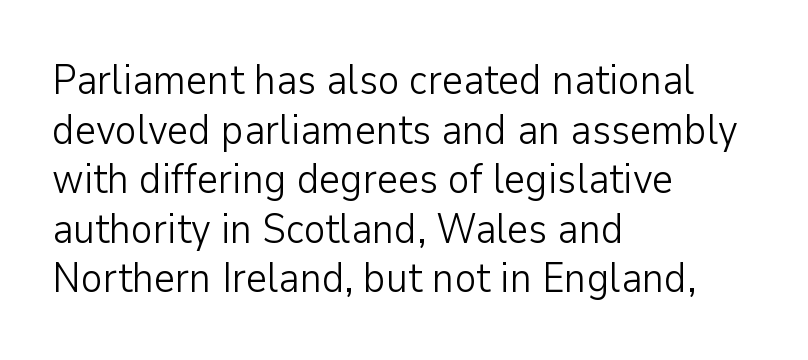
{"serif": "no", "italic": "no", "bold": "no", "weight": "light", "width": "normal", "stroke_contrast": "low", "x_height": "medium", "monospaced": "no", "underline": "no", "align": "left", "line_spacing_ratio": 1.21, "letter_spacing": "normal", "letter_spacing_em": 0.0, "glyph_px": 41}
